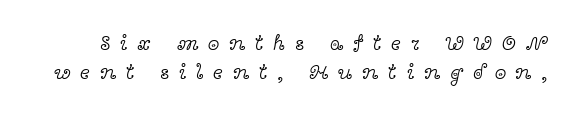
The image shows 21 px text type; set normal line spacing (1.38x), unusually wide letter spacing (+0.46 em), not underlined.
